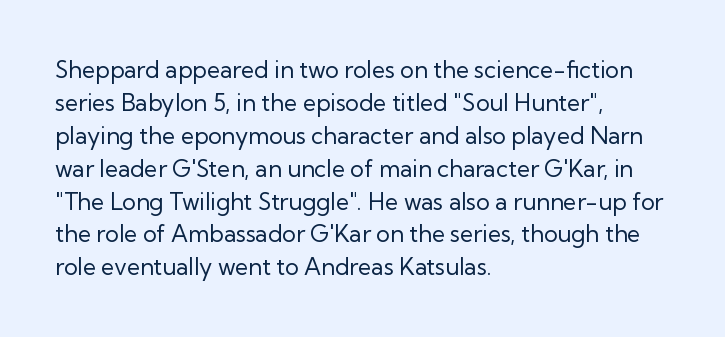
{"italic": "no", "bold": "no", "underline": "no", "align": "left", "line_spacing": "normal", "line_spacing_ratio": 1.43, "letter_spacing": "normal", "letter_spacing_em": 0.0, "glyph_px": 23}
